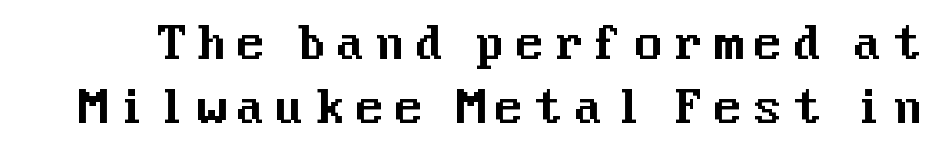
Q: Is the text italic (slanted)? A: No, it is upright.
Q: Is the typeface a serif or a sans-serif typeface? A: Sans-serif.
Q: Is the text underlined? A: No.
Q: Is the spacing between lines tight, normal or loose? A: Normal.
Q: Width (condensed, normal, or wide)? A: Normal.
Q: Stroke contrast? A: Medium.
Q: x-height? A: Medium.
